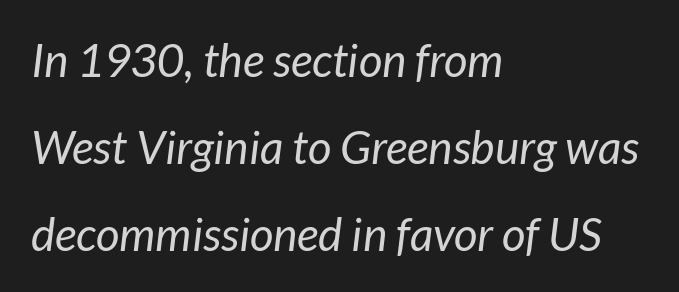
{"italic": "yes", "lean": "right", "slant_degrees": 7, "bold": "no", "weight": "regular", "width": "normal", "stroke_contrast": "low", "x_height": "medium", "monospaced": "no", "underline": "no", "align": "left", "line_spacing_ratio": 1.89, "letter_spacing": "normal", "letter_spacing_em": 0.0, "glyph_px": 46}
